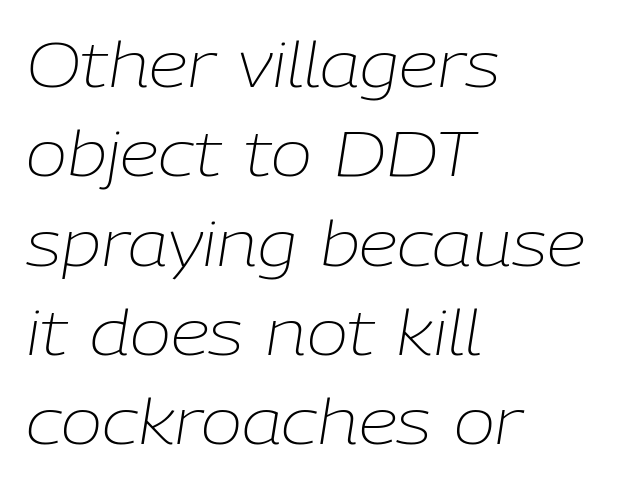
Q: Is the text bold? A: No.
Q: Is the text italic (slanted)? A: Yes, it leans right by about 9 degrees.
Q: Is the text underlined? A: No.
Q: How is the paragraph aligned? A: Left-aligned.
Q: Is the spacing between letters normal or unusually wide? A: Normal.
Q: Is the spacing between lines tight, normal or loose? A: Normal.
Q: Width (condensed, normal, or wide)? A: Normal.
Q: Stroke contrast? A: Low.
Q: x-height? A: Medium.
Q: Monospaced? A: No.
